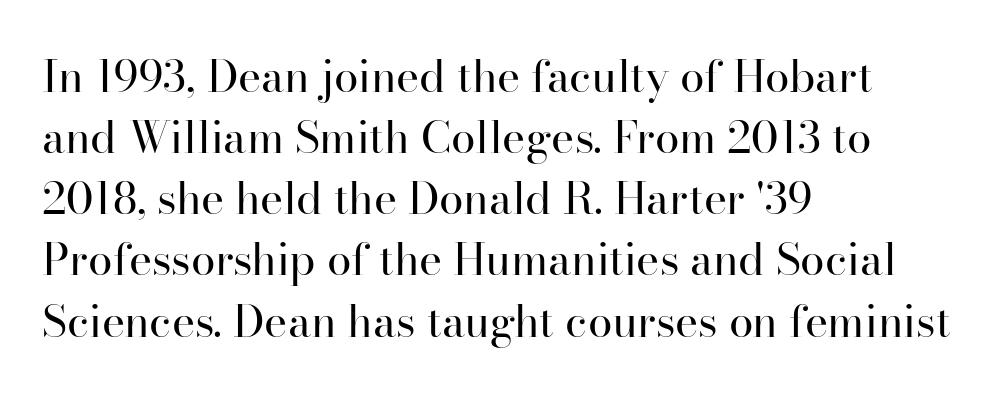
Q: Is the text bold? A: No.
Q: Is the text italic (slanted)? A: No, it is upright.
Q: Is the typeface a serif or a sans-serif typeface? A: Serif.
Q: Is the text underlined? A: No.
Q: How is the paragraph aligned? A: Left-aligned.
Q: Is the spacing between letters normal or unusually wide? A: Normal.
Q: Is the spacing between lines tight, normal or loose? A: Normal.
Q: Width (condensed, normal, or wide)? A: Normal.
Q: Stroke contrast? A: High.
Q: x-height? A: Small.
Q: Monospaced? A: No.
